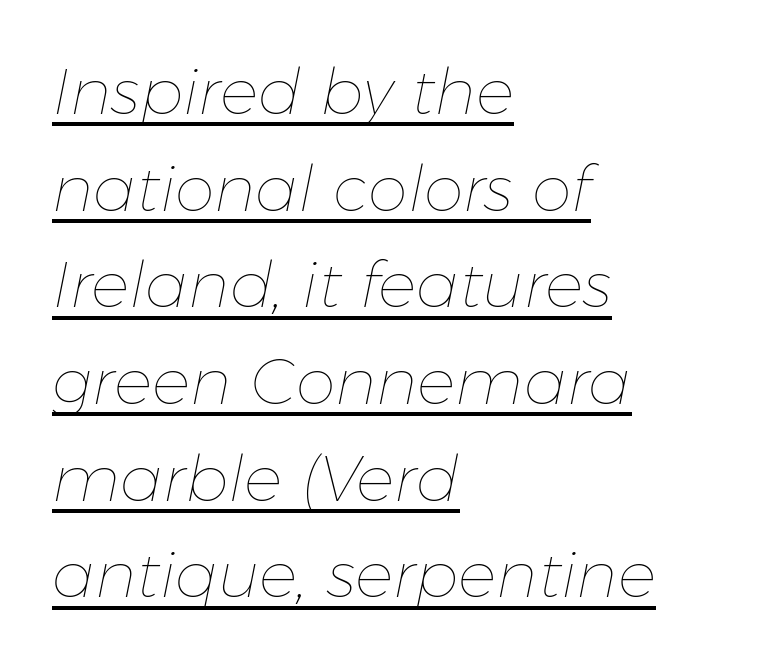
The letters advance in unequal steps, a hallmark of proportional type. The rendered words wear a rule along their underside. The weight would be labelled regular, book, light, or lighter still. Nothing unusual about the tracking: characters are spaced as the font intends.
